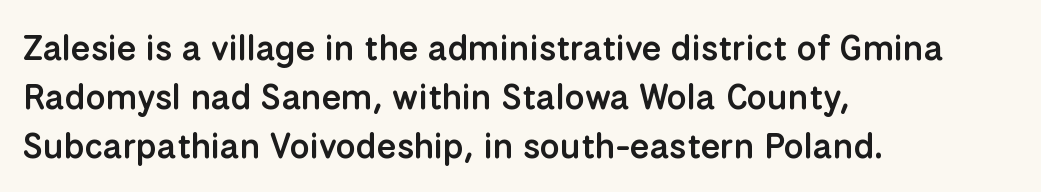
Q: Is the text bold? A: Semi-bold.
Q: Is the text italic (slanted)? A: No, it is upright.
Q: Is the typeface a serif or a sans-serif typeface? A: Sans-serif.
Q: Is the text underlined? A: No.
Q: How is the paragraph aligned? A: Left-aligned.
Q: Is the spacing between letters normal or unusually wide? A: Normal.
Q: Is the spacing between lines tight, normal or loose? A: Normal.
Q: Width (condensed, normal, or wide)? A: Normal.
Q: Stroke contrast? A: Low.
Q: x-height? A: Medium.
Q: Monospaced? A: No.
